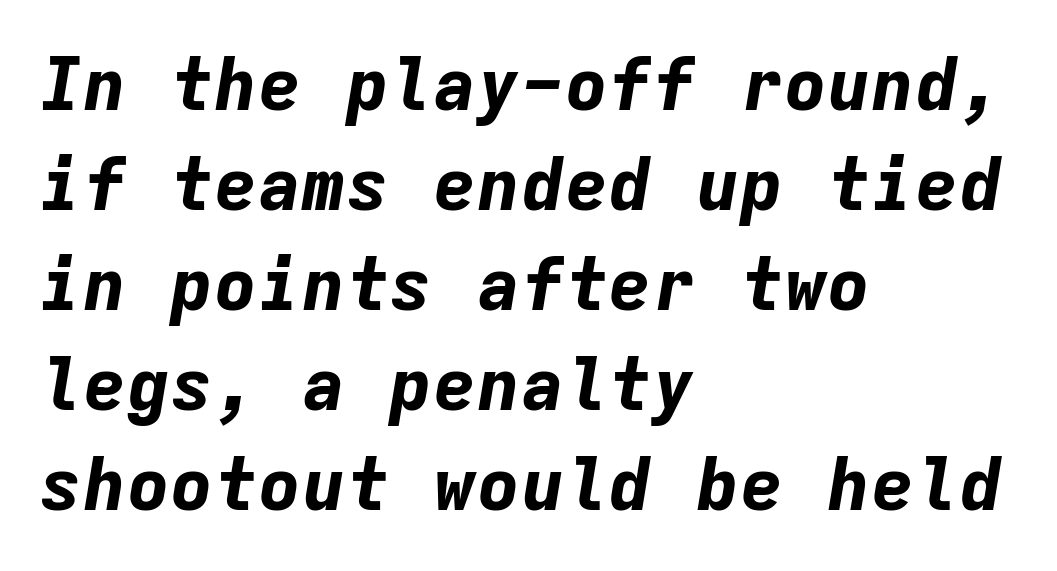
Q: Is the text bold? A: Yes.
Q: Is the text italic (slanted)? A: Yes, it leans right by about 9 degrees.
Q: Is the text underlined? A: No.
Q: How is the paragraph aligned? A: Left-aligned.
Q: Is the spacing between letters normal or unusually wide? A: Normal.
Q: Is the spacing between lines tight, normal or loose? A: Normal.
Q: Width (condensed, normal, or wide)? A: Normal.
Q: Stroke contrast? A: Low.
Q: x-height? A: Medium.
Q: Monospaced? A: Yes.
